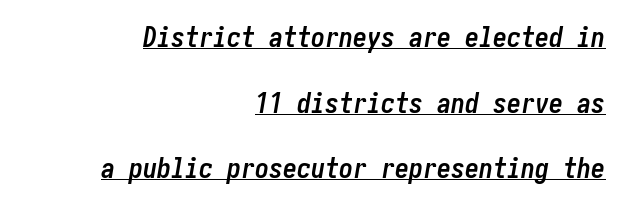
{"italic": "yes", "lean": "right", "slant_degrees": 10, "bold": "yes", "weight": "semibold", "width": "condensed", "stroke_contrast": "low", "x_height": "medium", "underline": "yes", "align": "right", "line_spacing": "loose", "line_spacing_ratio": 2.34, "letter_spacing": "normal", "letter_spacing_em": 0.0, "glyph_px": 28}
